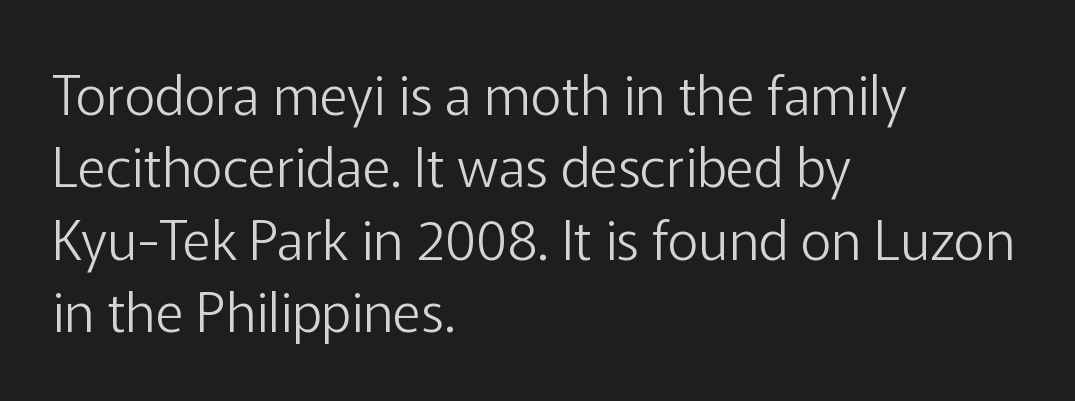
These lines are rendered in a variable-pitch font. Does extra space separate the letters? No, they use regular spacing. The lines sit at an ordinary, default distance from one another. The baseline area is clear. Ink coverage per letter is moderate at most.
